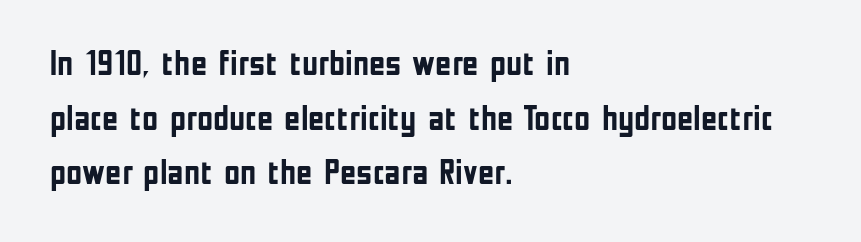
Q: Is the text bold? A: Yes.
Q: Is the text italic (slanted)? A: No, it is upright.
Q: Is the typeface a serif or a sans-serif typeface? A: Sans-serif.
Q: Is the text underlined? A: No.
Q: How is the paragraph aligned? A: Left-aligned.
Q: Is the spacing between letters normal or unusually wide? A: Normal.
Q: Is the spacing between lines tight, normal or loose? A: Normal.
Q: Width (condensed, normal, or wide)? A: Condensed.
Q: Stroke contrast? A: Low.
Q: x-height? A: Medium.
Q: Monospaced? A: No.
